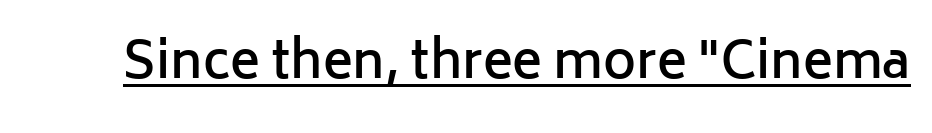
The image shows 50 px semibold sans-serif type, upright; set normal letter spacing, underlined; low stroke contrast and a medium x-height.
